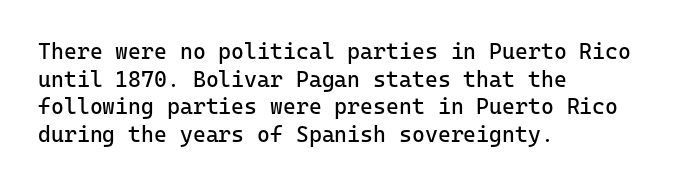
{"italic": "no", "bold": "no", "underline": "no", "align": "left", "line_spacing": "normal", "line_spacing_ratio": 1.26, "letter_spacing": "normal", "letter_spacing_em": 0.0, "glyph_px": 22}
